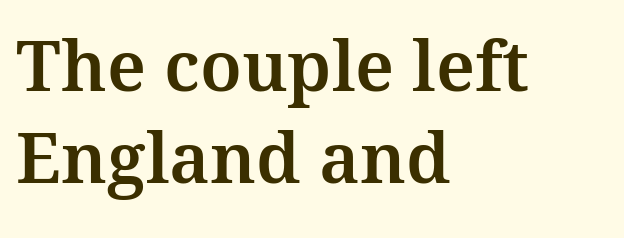
The image shows 70 px serif type, upright; set left-aligned, normal line spacing (1.32x), normal letter spacing, not underlined; medium stroke contrast and a medium x-height.
